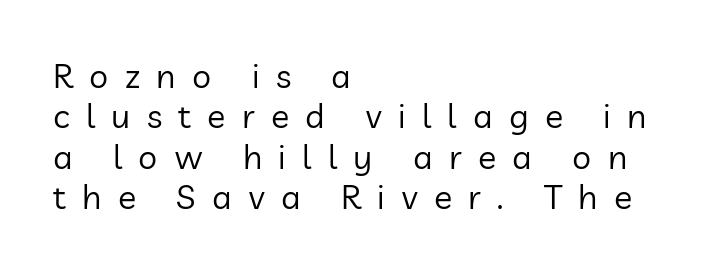
{"serif": "no", "italic": "no", "bold": "no", "weight": "regular", "width": "normal", "stroke_contrast": "low", "x_height": "medium", "monospaced": "no", "underline": "no", "align": "left", "line_spacing_ratio": 1.19, "letter_spacing": "wide", "letter_spacing_em": 0.48, "glyph_px": 34}
